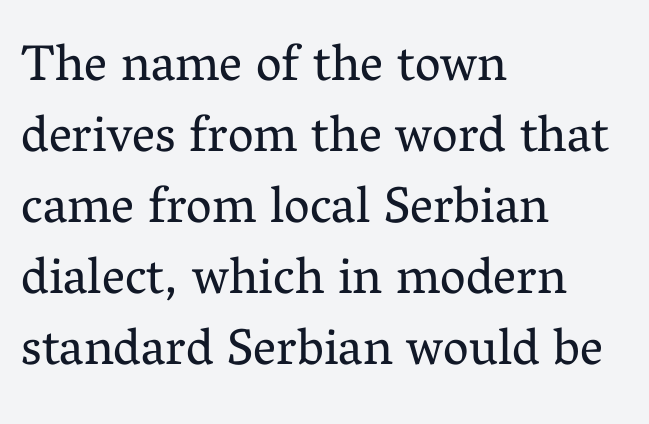
Q: Is the text bold? A: No.
Q: Is the text italic (slanted)? A: No, it is upright.
Q: Is the typeface a serif or a sans-serif typeface? A: Serif.
Q: Is the text underlined? A: No.
Q: How is the paragraph aligned? A: Left-aligned.
Q: Is the spacing between letters normal or unusually wide? A: Normal.
Q: Is the spacing between lines tight, normal or loose? A: Normal.
Q: Width (condensed, normal, or wide)? A: Normal.
Q: Stroke contrast? A: Medium.
Q: x-height? A: Medium.
Q: Monospaced? A: No.
